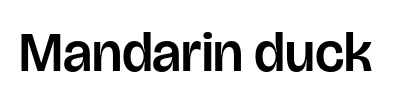
{"serif": "no", "italic": "no", "width": "normal", "stroke_contrast": "low", "x_height": "large", "monospaced": "no", "underline": "no", "letter_spacing": "normal", "letter_spacing_em": 0.0, "glyph_px": 55}
